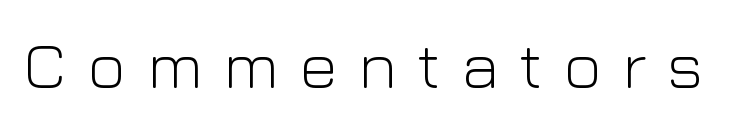
Q: Is the text bold? A: No.
Q: Is the text italic (slanted)? A: No, it is upright.
Q: Is the typeface a serif or a sans-serif typeface? A: Sans-serif.
Q: Is the text underlined? A: No.
Q: Is the spacing between letters normal or unusually wide? A: Unusually wide.
Q: Width (condensed, normal, or wide)? A: Normal.
Q: Stroke contrast? A: Low.
Q: x-height? A: Medium.
Q: Monospaced? A: No.
